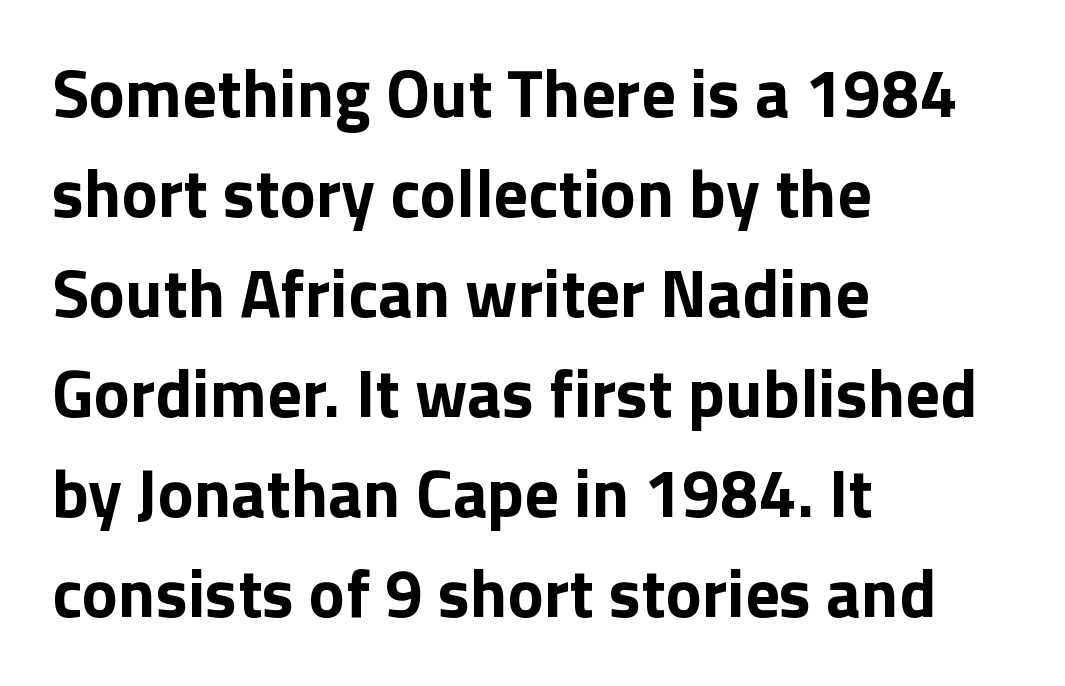
The image shows 68 px bold sans-serif type, upright; set left-aligned, normal line spacing (1.47x), normal letter spacing, not underlined; low stroke contrast and a medium x-height.
